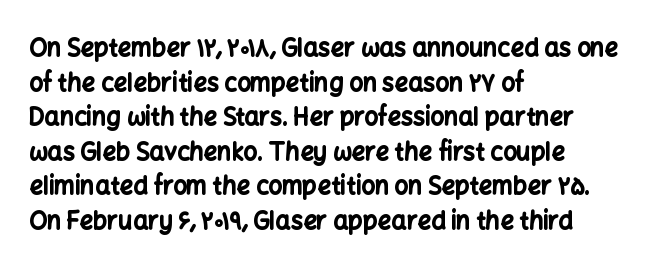
Rule under the text: the space is simply empty. Nothing unusual about the tracking: characters are spaced as the font intends. Leading: standard. This sample uses an upright cut, with every glyph sitting square on the baseline. Set as a true bold cut, around the 700 mark. Line beginnings align vertically; line endings do not.
